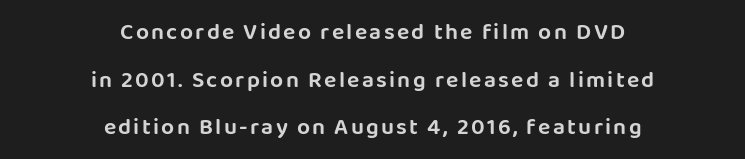
The image shows 23 px text type, upright; set centered, loose line spacing (2.07x), not underlined.
